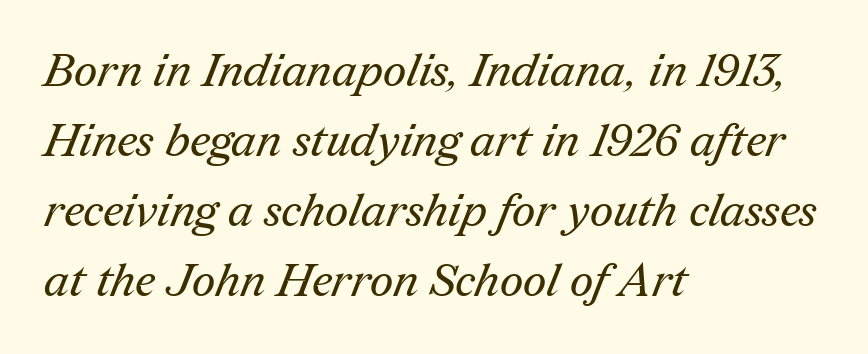
{"serif": "yes", "bold": "no", "weight": "regular", "width": "normal", "stroke_contrast": "medium", "x_height": "medium", "monospaced": "no", "underline": "no", "align": "left", "line_spacing": "normal", "line_spacing_ratio": 1.52, "letter_spacing": "normal", "letter_spacing_em": 0.0, "glyph_px": 46}
